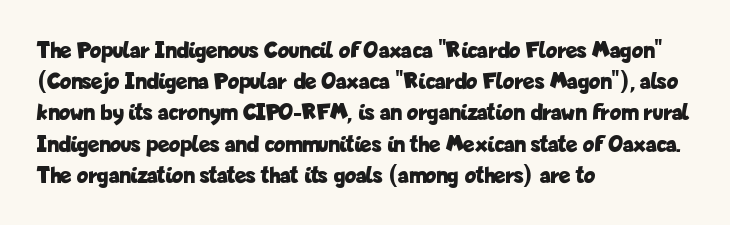
{"italic": "no", "bold": "yes", "underline": "no", "align": "left", "line_spacing": "normal", "line_spacing_ratio": 1.3, "letter_spacing": "normal", "letter_spacing_em": 0.0, "glyph_px": 24}
